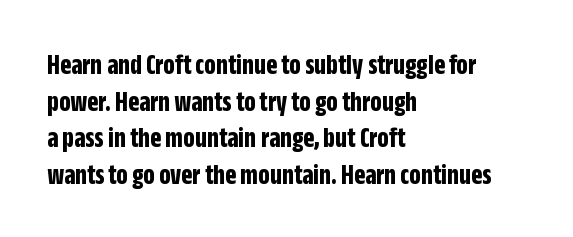
{"serif": "no", "italic": "no", "bold": "yes", "weight": "bold", "width": "condensed", "stroke_contrast": "low", "x_height": "large", "monospaced": "no", "underline": "no", "align": "left", "line_spacing": "normal", "line_spacing_ratio": 1.26, "letter_spacing": "normal", "letter_spacing_em": 0.0, "glyph_px": 29}
